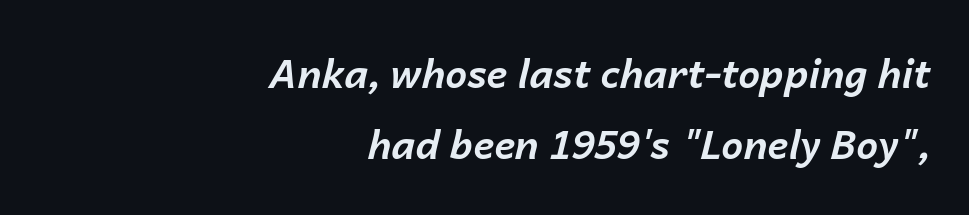
Q: Is the text bold? A: Yes.
Q: Is the text italic (slanted)? A: Yes, it leans right by about 14 degrees.
Q: Is the text underlined? A: No.
Q: How is the paragraph aligned? A: Right-aligned.
Q: Is the spacing between letters normal or unusually wide? A: Normal.
Q: Width (condensed, normal, or wide)? A: Normal.
Q: Stroke contrast? A: Low.
Q: x-height? A: Medium.
Q: Monospaced? A: No.
